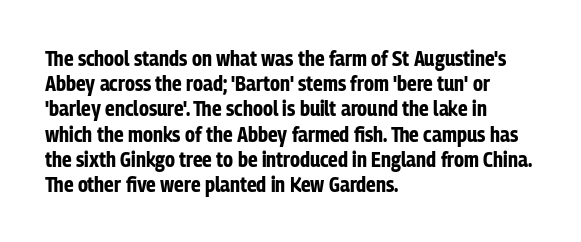
Q: Is the text bold? A: Yes.
Q: Is the text italic (slanted)? A: No, it is upright.
Q: Is the text underlined? A: No.
Q: How is the paragraph aligned? A: Left-aligned.
Q: Is the spacing between letters normal or unusually wide? A: Normal.
